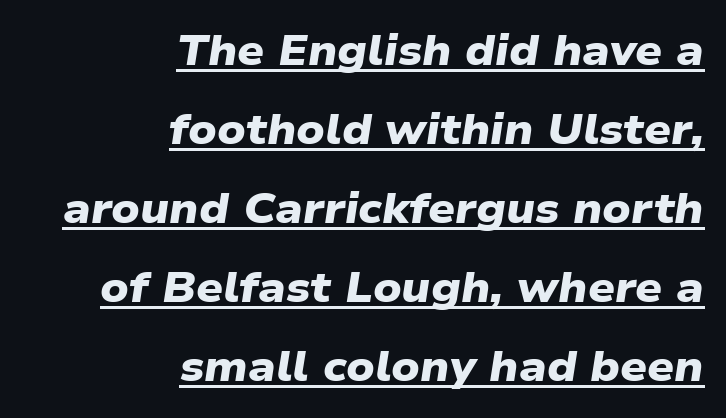
Q: Is the text bold? A: Yes.
Q: Is the typeface a serif or a sans-serif typeface? A: Sans-serif.
Q: Is the text underlined? A: Yes.
Q: How is the paragraph aligned? A: Right-aligned.
Q: Is the spacing between letters normal or unusually wide? A: Normal.
Q: Width (condensed, normal, or wide)? A: Wide.
Q: Stroke contrast? A: Low.
Q: x-height? A: Medium.
Q: Monospaced? A: No.
